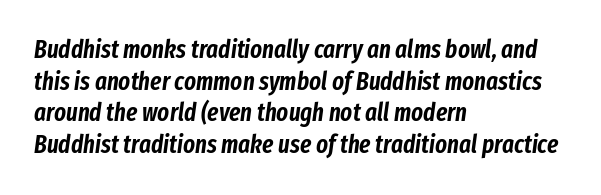
{"italic": "yes", "lean": "right", "slant_degrees": 8, "underline": "no", "align": "left", "line_spacing": "normal", "line_spacing_ratio": 1.27, "letter_spacing": "normal", "letter_spacing_em": 0.0, "glyph_px": 25}
